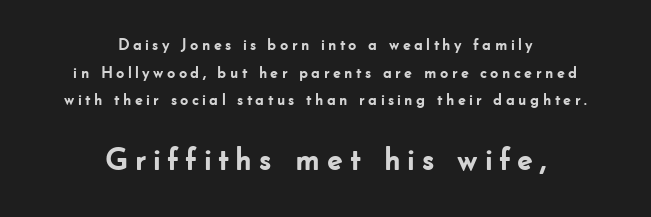
The image shows 32 px semibold sans-serif type, upright; set centered, line spacing 1.72x, not underlined; the second (bottom) block is 2.0x larger; low stroke contrast and a small x-height.
